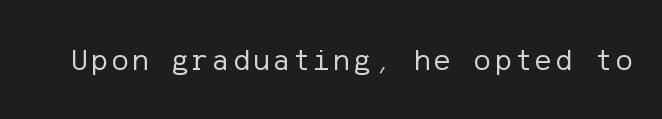
This sample uses an upright cut, with every glyph sitting square on the baseline. The letterforms sit at book weight or below. The glyphs are unaccompanied by any horizontal stroke below them. Font category for this specimen: sans-serif.
